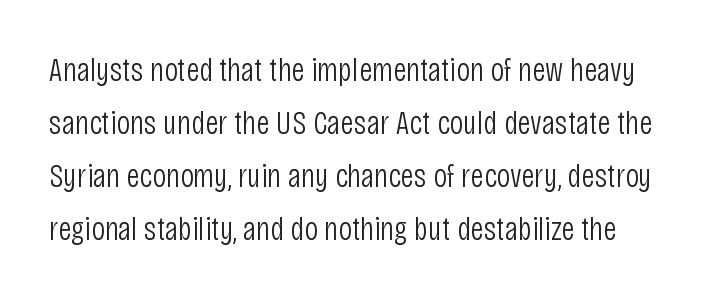
Q: Is the text bold? A: No.
Q: Is the text italic (slanted)? A: No, it is upright.
Q: Is the typeface a serif or a sans-serif typeface? A: Sans-serif.
Q: Is the text underlined? A: No.
Q: Is the spacing between letters normal or unusually wide? A: Normal.
Q: Is the spacing between lines tight, normal or loose? A: Normal.
Q: Width (condensed, normal, or wide)? A: Condensed.
Q: Stroke contrast? A: Low.
Q: x-height? A: Large.
Q: Monospaced? A: No.
